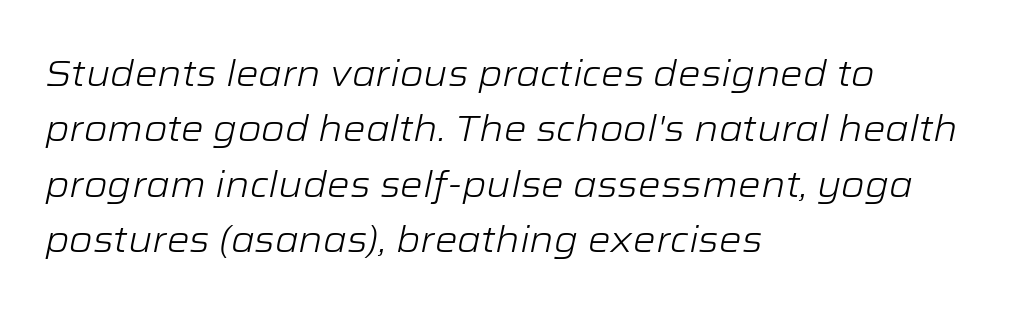
Q: Is the text bold? A: No.
Q: Is the text italic (slanted)? A: Yes, it leans right by about 12 degrees.
Q: Is the text underlined? A: No.
Q: How is the paragraph aligned? A: Left-aligned.
Q: Is the spacing between letters normal or unusually wide? A: Normal.
Q: Is the spacing between lines tight, normal or loose? A: Normal.
Q: Width (condensed, normal, or wide)? A: Wide.
Q: Stroke contrast? A: Low.
Q: x-height? A: Medium.
Q: Monospaced? A: No.
